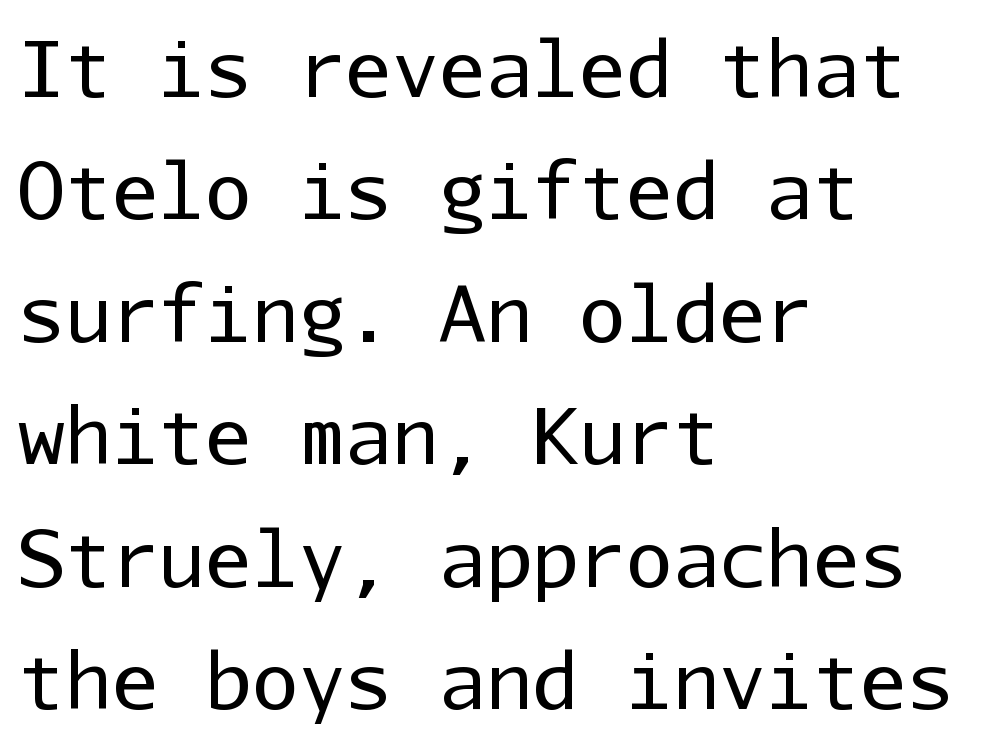
Q: Is the text bold? A: No.
Q: Is the text italic (slanted)? A: No, it is upright.
Q: Is the typeface a serif or a sans-serif typeface? A: Sans-serif.
Q: Is the text underlined? A: No.
Q: How is the paragraph aligned? A: Left-aligned.
Q: Is the spacing between letters normal or unusually wide? A: Normal.
Q: Is the spacing between lines tight, normal or loose? A: Normal.
Q: Width (condensed, normal, or wide)? A: Normal.
Q: Stroke contrast? A: Low.
Q: x-height? A: Medium.
Q: Monospaced? A: Yes.
